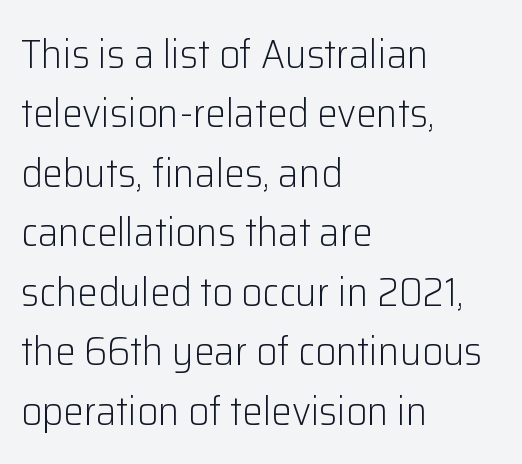
Q: Is the text bold? A: No.
Q: Is the text italic (slanted)? A: No, it is upright.
Q: Is the typeface a serif or a sans-serif typeface? A: Sans-serif.
Q: Is the text underlined? A: No.
Q: How is the paragraph aligned? A: Left-aligned.
Q: Is the spacing between letters normal or unusually wide? A: Normal.
Q: Is the spacing between lines tight, normal or loose? A: Normal.
Q: Width (condensed, normal, or wide)? A: Normal.
Q: Stroke contrast? A: Low.
Q: x-height? A: Medium.
Q: Monospaced? A: No.
